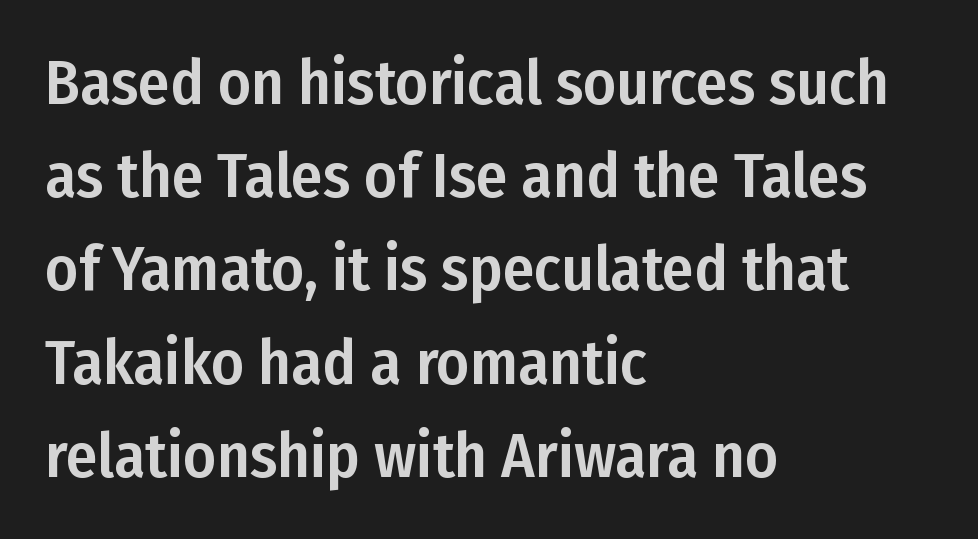
Q: Is the text italic (slanted)? A: No, it is upright.
Q: Is the typeface a serif or a sans-serif typeface? A: Sans-serif.
Q: Is the text underlined? A: No.
Q: How is the paragraph aligned? A: Left-aligned.
Q: Is the spacing between letters normal or unusually wide? A: Normal.
Q: Is the spacing between lines tight, normal or loose? A: Normal.
Q: Width (condensed, normal, or wide)? A: Condensed.
Q: Stroke contrast? A: Low.
Q: x-height? A: Medium.
Q: Monospaced? A: No.
